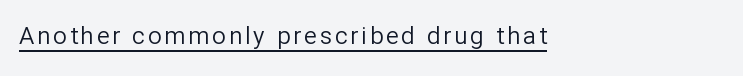
The image shows 24 px text type, upright; set left-aligned, underlined.
